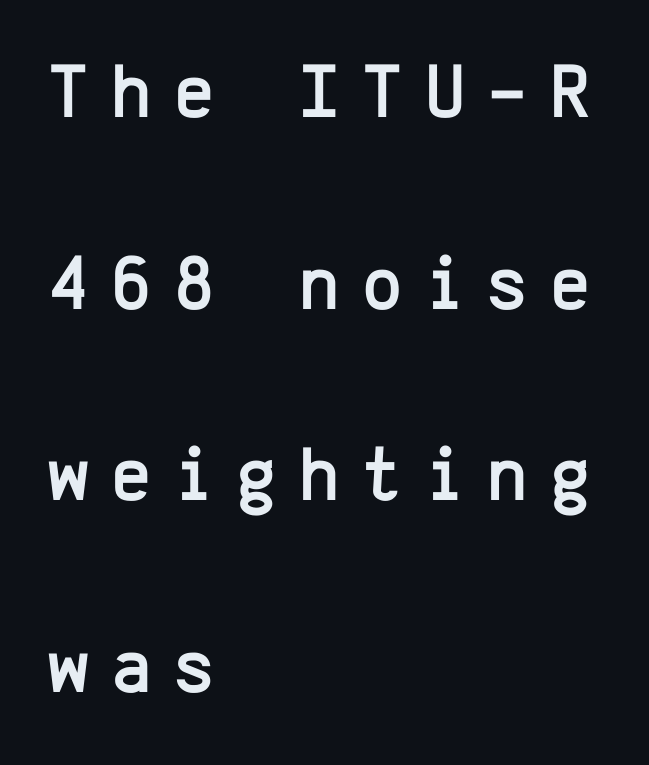
Q: Is the text italic (slanted)? A: No, it is upright.
Q: Is the typeface a serif or a sans-serif typeface? A: Sans-serif.
Q: Is the text underlined? A: No.
Q: How is the paragraph aligned? A: Left-aligned.
Q: Is the spacing between letters normal or unusually wide? A: Unusually wide.
Q: Is the spacing between lines tight, normal or loose? A: Loose.
Q: Width (condensed, normal, or wide)? A: Normal.
Q: Stroke contrast? A: Low.
Q: x-height? A: Medium.
Q: Monospaced? A: Yes.
